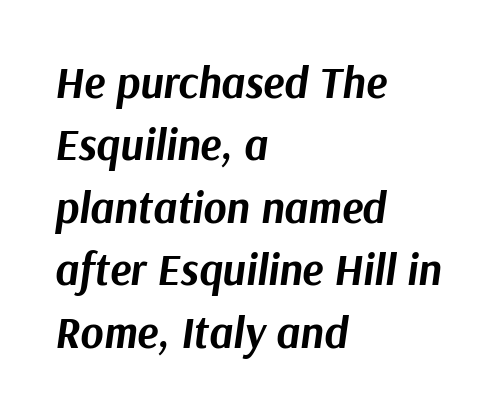
The image shows 44 px bold type, italic (leaning right); set left-aligned, normal line spacing (1.42x), normal letter spacing, not underlined; medium stroke contrast and a medium x-height.
